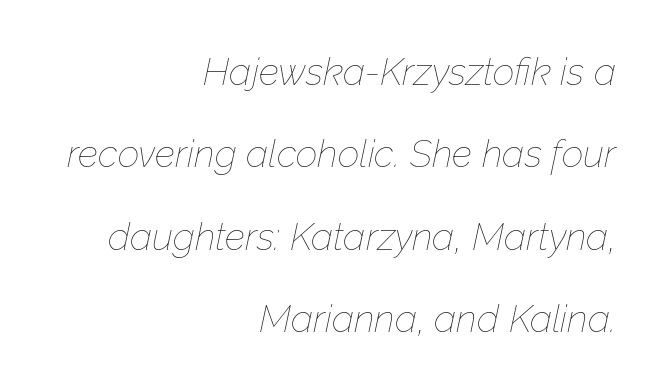
Glyph-to-glyph distance matches everyday printed text. Baseline-to-baseline distance is far greater than the letter height. Each stroke keeps to a modest, everyday thickness or less. The rendering anchors every line to the right-hand side.
